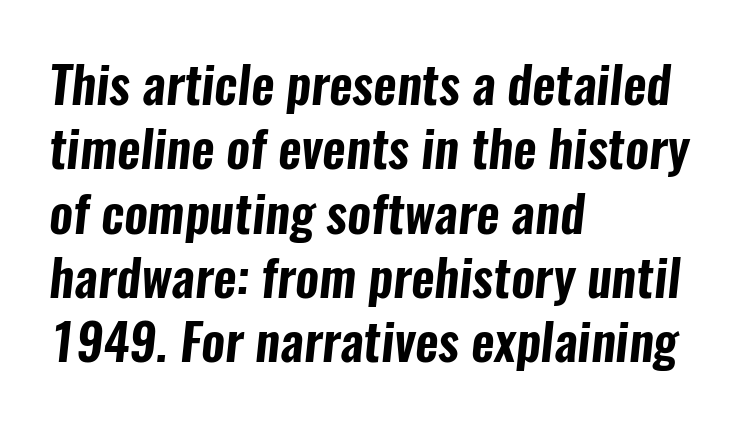
{"serif": "no", "width": "condensed", "stroke_contrast": "low", "x_height": "medium", "monospaced": "no", "underline": "no", "align": "left", "line_spacing": "normal", "line_spacing_ratio": 1.26, "letter_spacing": "normal", "letter_spacing_em": 0.0, "glyph_px": 51}
